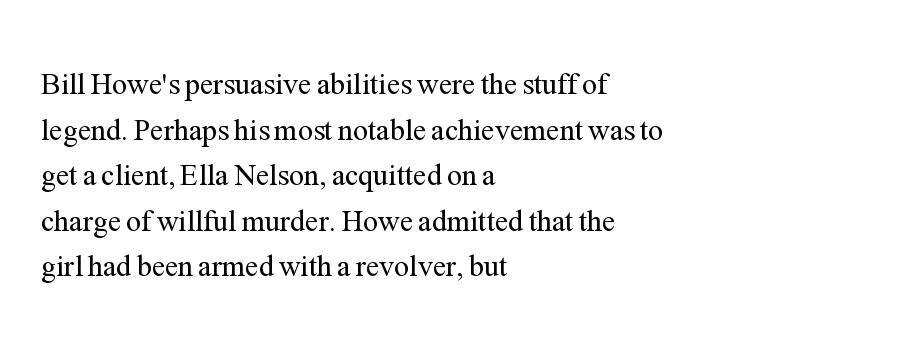
The image shows 30 px regular-weight serif type, upright; set left-aligned, normal line spacing (1.52x), normal letter spacing, not underlined; medium stroke contrast and a medium x-height.
